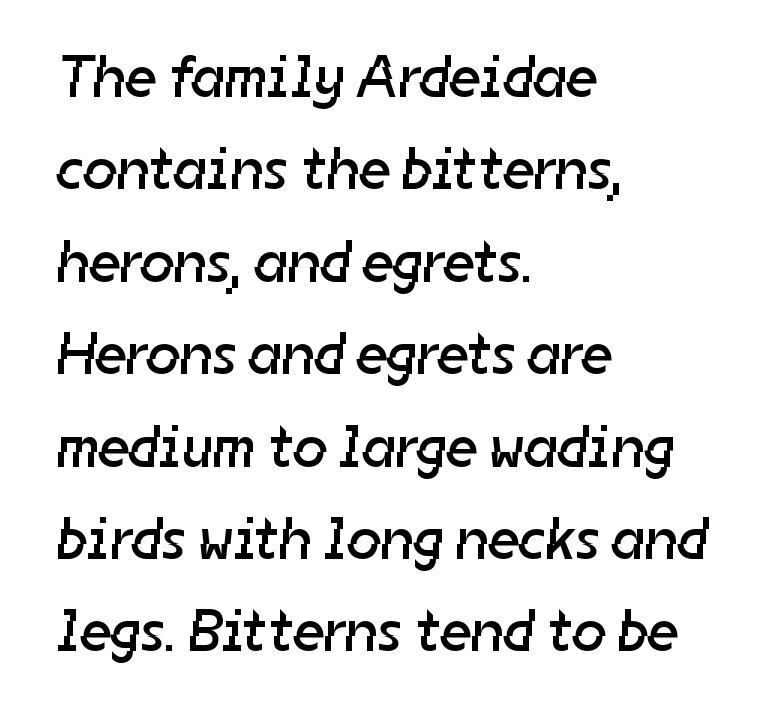
{"serif": "no", "bold": "no", "weight": "regular", "width": "normal", "stroke_contrast": "low", "x_height": "medium", "monospaced": "no", "underline": "no", "align": "left", "line_spacing": "normal", "line_spacing_ratio": 1.54, "letter_spacing": "normal", "letter_spacing_em": 0.0, "glyph_px": 60}
